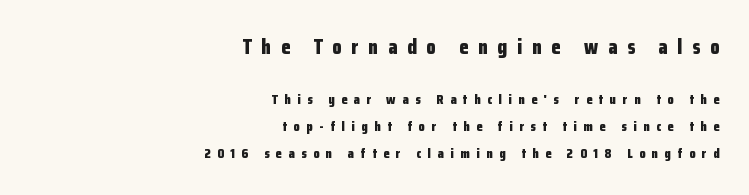
Q: Is the text bold? A: Yes.
Q: Is the text italic (slanted)? A: No, it is upright.
Q: Is the text underlined? A: No.
Q: How is the paragraph aligned? A: Right-aligned.
Q: Is the spacing between letters normal or unusually wide? A: Unusually wide.
Q: Is the spacing between lines tight, normal or loose? A: Loose.
Q: Which block of text is set in a larger size, the first (top) or the second (bottom)? A: The first (top) one.
